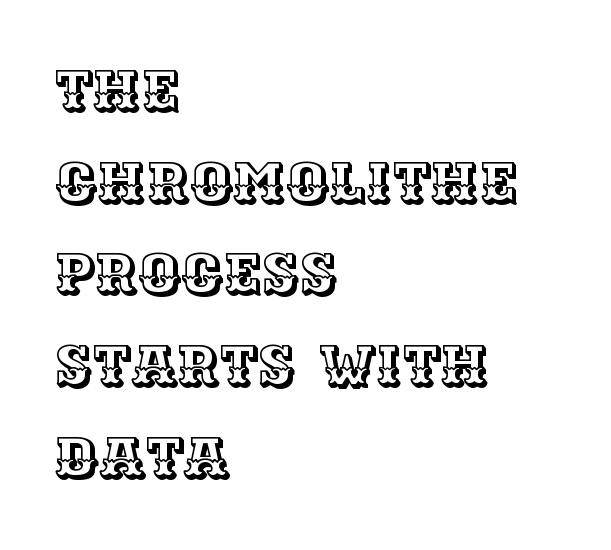
{"italic": "no", "width": "normal", "x_height": "large", "monospaced": "no", "underline": "no", "align": "left", "line_spacing": "normal", "line_spacing_ratio": 1.58, "letter_spacing": "normal", "letter_spacing_em": 0.0, "glyph_px": 58}
